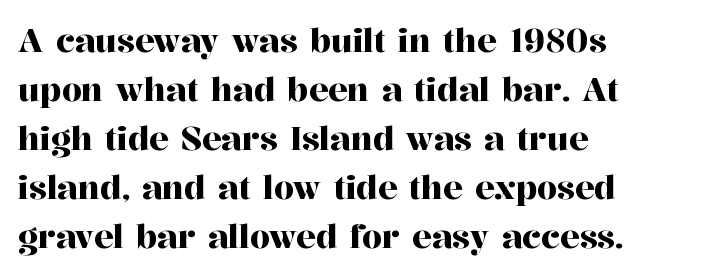
Ordinary non-slanted type is in use. Is this a sans? No — the strokes have serifs. Standard letterfit; no display-style spreading of the glyphs. Is this a fixed-width face? No — the glyphs have proportional, varying widths.
